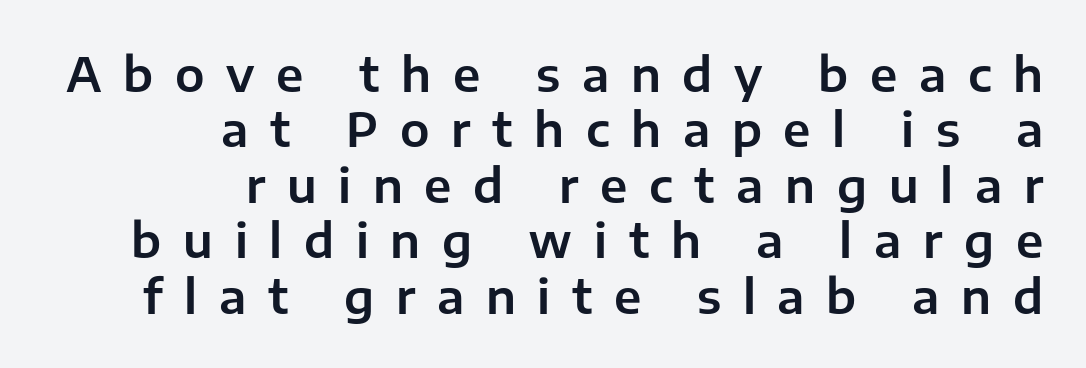
Style check: upright. Lines of text with bare space underneath. I'd call this a sans setting — the letters go barefoot. Think of a printed novel: that variable character pitch is what you see here.
